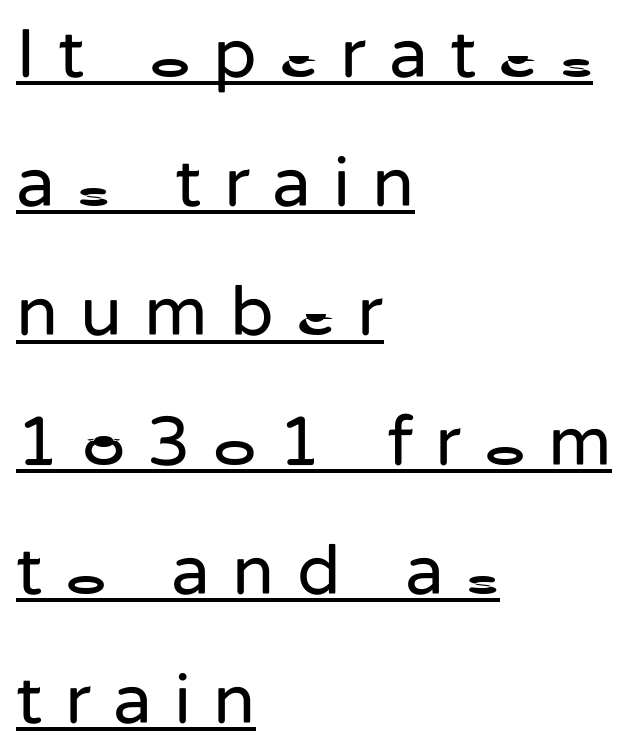
{"serif": "no", "italic": "no", "bold": "no", "weight": "regular", "width": "normal", "stroke_contrast": "low", "x_height": "medium", "monospaced": "no", "underline": "yes", "align": "left", "line_spacing_ratio": 1.82, "letter_spacing": "wide", "letter_spacing_em": 0.31, "glyph_px": 71}
